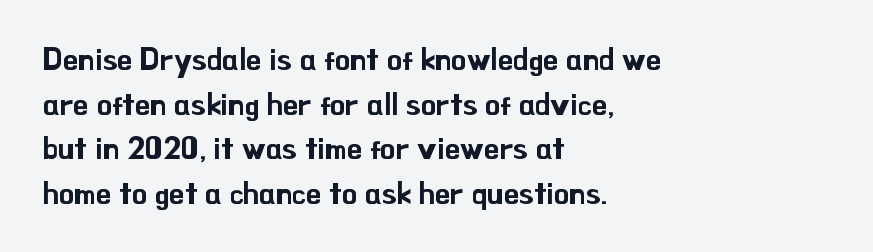
The image shows 31 px sans-serif type, upright; set left-aligned, normal line spacing (1.44x), normal letter spacing, not underlined; low stroke contrast and a small x-height.
